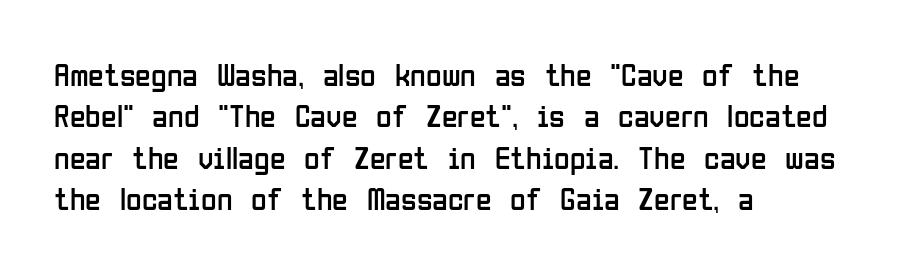
{"serif": "no", "italic": "no", "bold": "no", "weight": "regular", "width": "condensed", "stroke_contrast": "low", "x_height": "medium", "monospaced": "no", "underline": "no", "align": "left", "line_spacing": "normal", "line_spacing_ratio": 1.29, "letter_spacing": "normal", "letter_spacing_em": 0.0, "glyph_px": 32}
